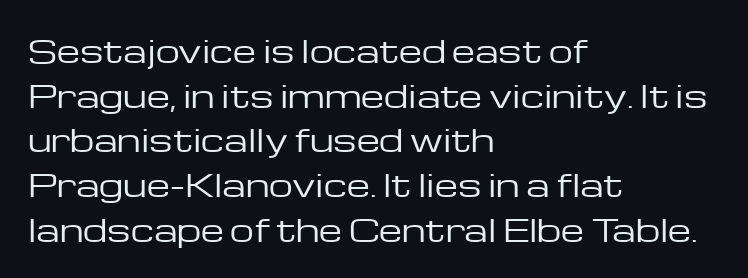
This sample uses plain, unmodified letter spacing. Is this a fixed-width face? No — the glyphs have proportional, varying widths. Notice how descenders clear the ascenders below comfortably — that's standard leading. Nope, no serifs anywhere on these letters.
